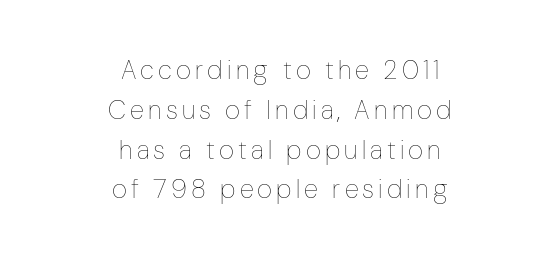
If you drew a line through each stem, it would be perfectly vertical. Decoration check: the copy has no underline. Typeset on center — no edge is straight. Vertical stems look standard width or narrower in stroke. Is there much room between lines? A standard amount, neither cramped nor airy.
